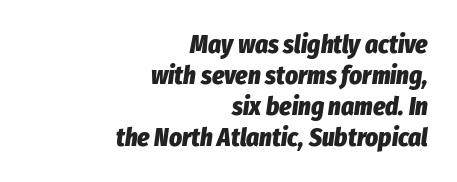
The image shows 25 px bold type, italic (leaning right); set right-aligned, line spacing 1.24x, normal letter spacing, not underlined.
